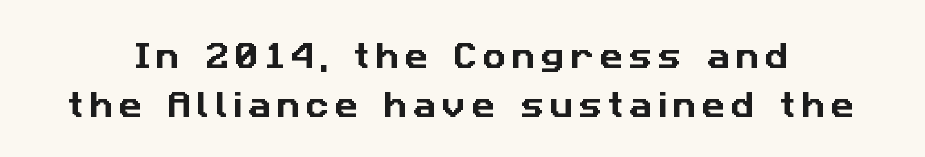
{"serif": "no", "width": "normal", "stroke_contrast": "low", "x_height": "medium", "monospaced": "no", "underline": "no", "line_spacing": "normal", "line_spacing_ratio": 1.7, "glyph_px": 29}
